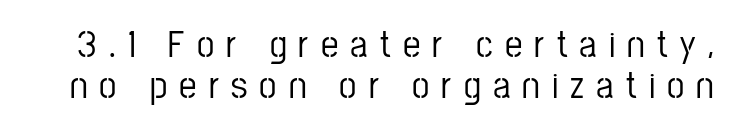
Q: Is the text italic (slanted)? A: No, it is upright.
Q: Is the typeface a serif or a sans-serif typeface? A: Sans-serif.
Q: Is the text underlined? A: No.
Q: Is the spacing between letters normal or unusually wide? A: Unusually wide.
Q: Is the spacing between lines tight, normal or loose? A: Tight.
Q: Width (condensed, normal, or wide)? A: Condensed.
Q: Stroke contrast? A: Low.
Q: x-height? A: Medium.
Q: Monospaced? A: No.
